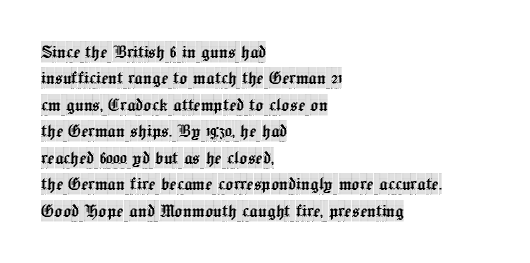
The image shows 21 px text type, upright; set left-aligned, normal line spacing (1.26x), normal letter spacing, not underlined.
